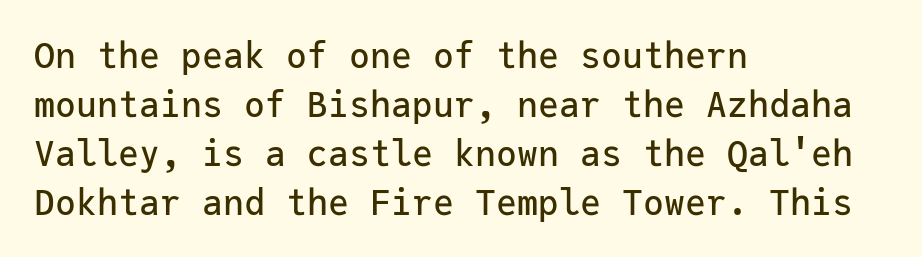
Underlining? Definitely not there. Letter spacing: default. The passage shown is typed in a monospace face where columns stay perfectly aligned. The font family rendered here belongs to the sans-serif group. The passage shown stacks its lines at a standard gap.
